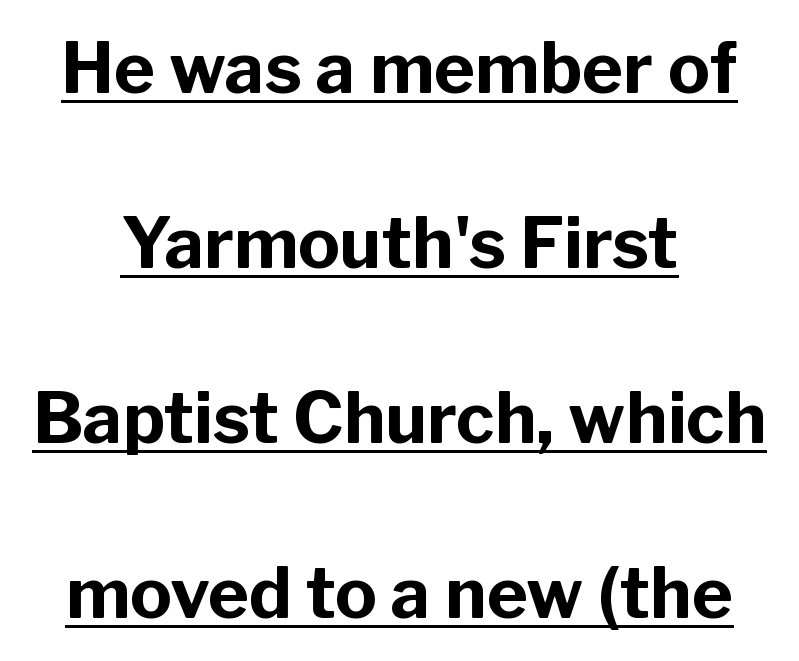
The image shows 70 px bold sans-serif type, upright; set centered, loose line spacing (2.5x), normal letter spacing, underlined; low stroke contrast and a medium x-height.
